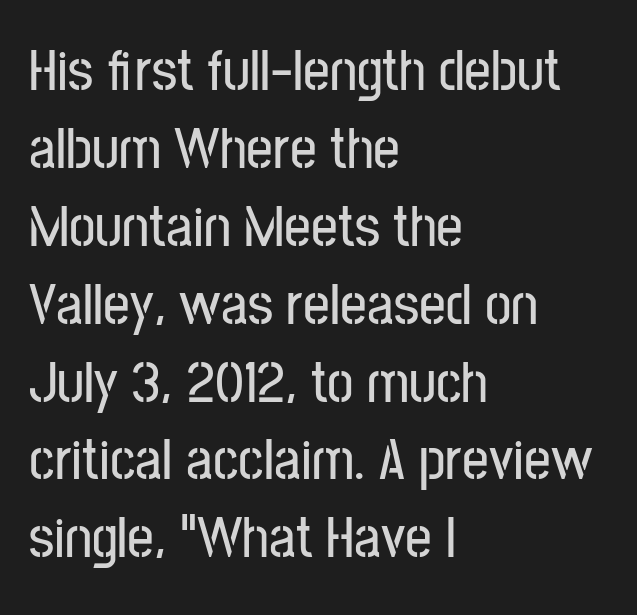
{"serif": "no", "italic": "no", "width": "condensed", "stroke_contrast": "low", "x_height": "medium", "monospaced": "no", "underline": "no", "align": "left", "line_spacing": "normal", "line_spacing_ratio": 1.32, "letter_spacing": "normal", "letter_spacing_em": 0.0, "glyph_px": 59}
